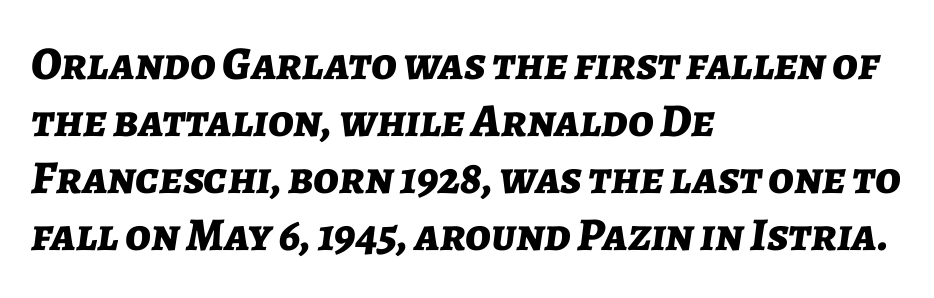
{"italic": "yes", "lean": "right", "slant_degrees": 7, "bold": "yes", "weight": "bold", "width": "normal", "stroke_contrast": "low", "x_height": "medium", "monospaced": "no", "underline": "no", "align": "left", "line_spacing_ratio": 1.21, "letter_spacing": "normal", "letter_spacing_em": 0.0, "glyph_px": 47}
